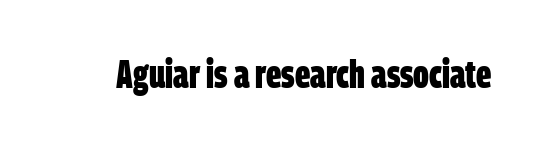
{"serif": "no", "bold": "yes", "weight": "bold", "width": "condensed", "stroke_contrast": "low", "x_height": "large", "monospaced": "no", "underline": "no", "letter_spacing": "normal", "letter_spacing_em": 0.0, "glyph_px": 40}
